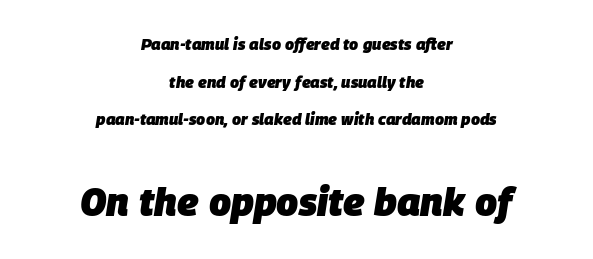
{"italic": "yes", "lean": "right", "slant_degrees": 9, "bold": "yes", "weight": "heavy", "width": "normal", "stroke_contrast": "low", "x_height": "large", "monospaced": "no", "underline": "no", "align": "center", "line_spacing": "loose", "line_spacing_ratio": 2.35, "letter_spacing": "normal", "letter_spacing_em": 0.0, "larger_block": "second", "size_ratio": 2.44, "glyph_px": 39}
